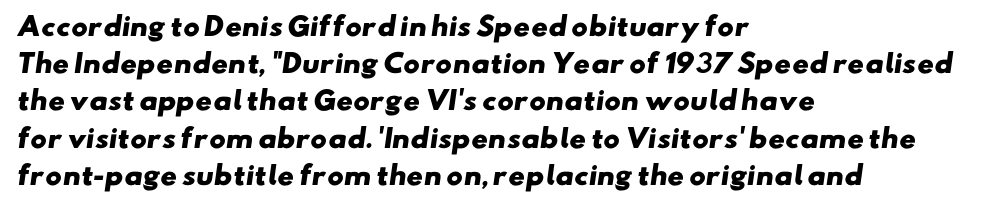
{"bold": "yes", "underline": "no", "align": "left", "line_spacing": "normal", "line_spacing_ratio": 1.49, "letter_spacing": "normal", "letter_spacing_em": 0.0, "glyph_px": 25}
